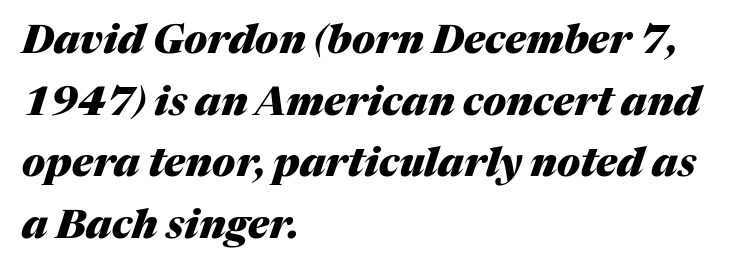
The image shows 40 px heavy type, italic (leaning right); set left-aligned, normal line spacing (1.54x), normal letter spacing, not underlined; medium stroke contrast and a medium x-height.
